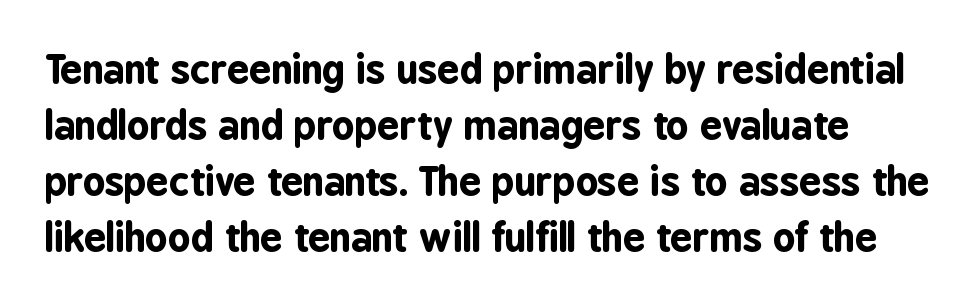
{"serif": "no", "italic": "no", "bold": "yes", "weight": "bold", "width": "condensed", "stroke_contrast": "low", "x_height": "medium", "monospaced": "no", "underline": "no", "line_spacing": "normal", "line_spacing_ratio": 1.44, "letter_spacing": "normal", "letter_spacing_em": 0.0, "glyph_px": 39}
